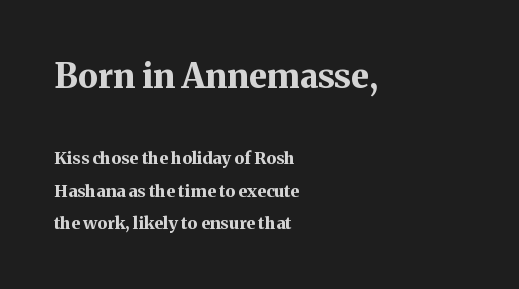
{"serif": "yes", "italic": "no", "bold": "yes", "weight": "bold", "width": "normal", "stroke_contrast": "medium", "x_height": "medium", "monospaced": "no", "underline": "no", "align": "left", "line_spacing": "loose", "line_spacing_ratio": 1.93, "letter_spacing": "normal", "letter_spacing_em": 0.0, "larger_block": "first", "size_ratio": 2.0, "glyph_px": 34}
